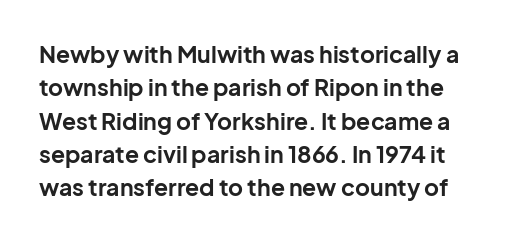
Do the letters lean? They stand straight. This sample uses plain, unmodified letter spacing. Set as a true bold cut, around the 700 mark. The space directly below the letters is spotless. Whoever set this chose a conventional vertical rhythm.
